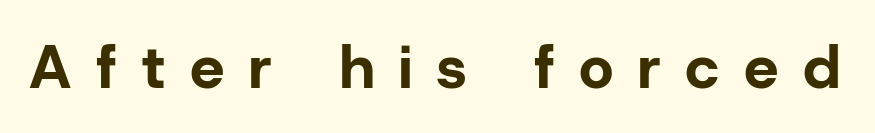
Q: Is the text bold? A: Yes.
Q: Is the text italic (slanted)? A: No, it is upright.
Q: Is the typeface a serif or a sans-serif typeface? A: Sans-serif.
Q: Is the text underlined? A: No.
Q: Is the spacing between letters normal or unusually wide? A: Unusually wide.
Q: Width (condensed, normal, or wide)? A: Normal.
Q: Stroke contrast? A: Low.
Q: x-height? A: Medium.
Q: Monospaced? A: No.
